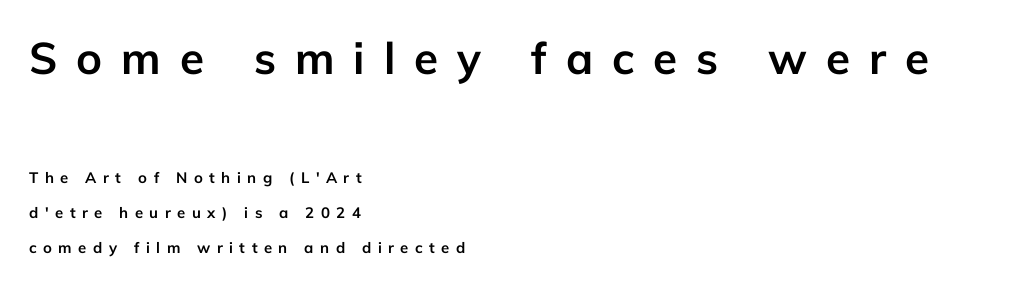
Does the leading feel generous? Absolutely, it's lavish. Nope, no serifs anywhere on these letters. The words here are not underlined. Size hierarchy here favors the leading block over the trailing one. The letters are spread apart with noticeably loose tracking.
